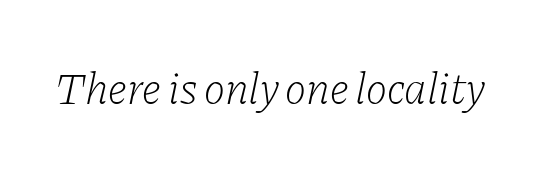
You can tell from the footed stems that serif type was used. This sample has the flowing, uneven cadence of proportional lettering. Caption: standard tracking, unaltered. Unbolded letterforms with no extra heft.
